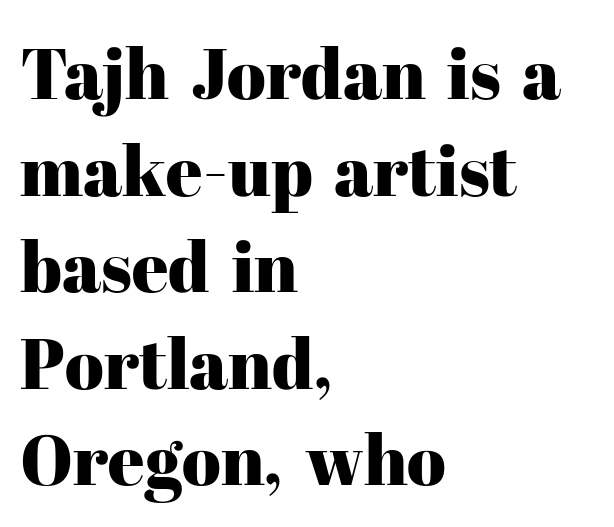
Q: Is the text italic (slanted)? A: No, it is upright.
Q: Is the typeface a serif or a sans-serif typeface? A: Serif.
Q: Is the text underlined? A: No.
Q: How is the paragraph aligned? A: Left-aligned.
Q: Is the spacing between letters normal or unusually wide? A: Normal.
Q: Is the spacing between lines tight, normal or loose? A: Normal.
Q: Width (condensed, normal, or wide)? A: Normal.
Q: Stroke contrast? A: High.
Q: x-height? A: Medium.
Q: Monospaced? A: No.
